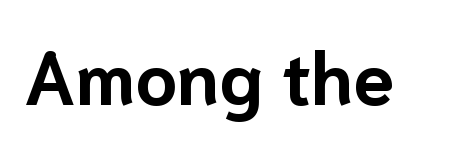
Q: Is the text bold? A: Yes.
Q: Is the text italic (slanted)? A: No, it is upright.
Q: Is the typeface a serif or a sans-serif typeface? A: Sans-serif.
Q: Is the text underlined? A: No.
Q: Is the spacing between letters normal or unusually wide? A: Normal.
Q: Width (condensed, normal, or wide)? A: Normal.
Q: Stroke contrast? A: Low.
Q: x-height? A: Medium.
Q: Monospaced? A: No.
